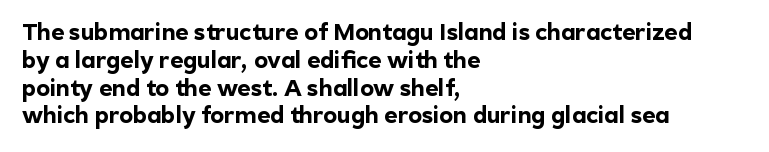
The image shows 23 px bold type, upright; set left-aligned, line spacing 1.21x, normal letter spacing, not underlined.
